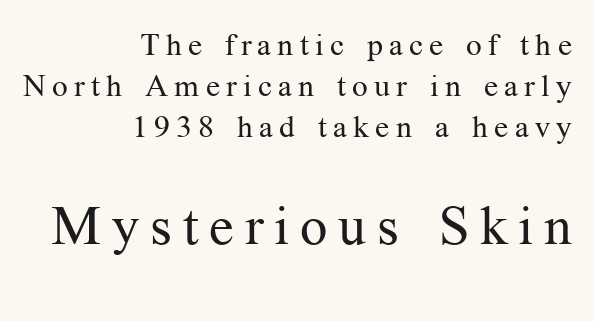
Q: Is the text bold? A: No.
Q: Is the text italic (slanted)? A: No, it is upright.
Q: Is the typeface a serif or a sans-serif typeface? A: Serif.
Q: Is the text underlined? A: No.
Q: How is the paragraph aligned? A: Right-aligned.
Q: Is the spacing between letters normal or unusually wide? A: Unusually wide.
Q: Is the spacing between lines tight, normal or loose? A: Normal.
Q: Which block of text is set in a larger size, the first (top) or the second (bottom)? A: The second (bottom) one.
Q: Width (condensed, normal, or wide)? A: Normal.
Q: Stroke contrast? A: Medium.
Q: x-height? A: Medium.
Q: Monospaced? A: No.
